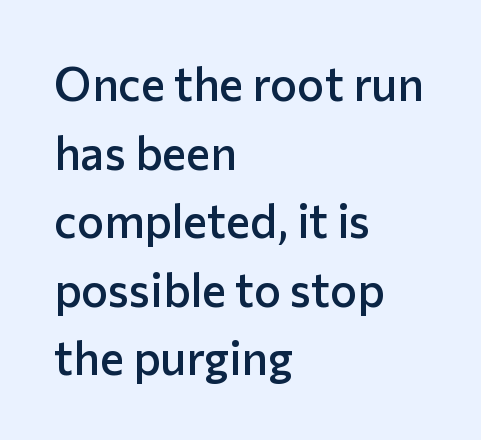
Q: Is the text bold? A: Semi-bold.
Q: Is the text italic (slanted)? A: No, it is upright.
Q: Is the typeface a serif or a sans-serif typeface? A: Sans-serif.
Q: Is the text underlined? A: No.
Q: How is the paragraph aligned? A: Left-aligned.
Q: Is the spacing between letters normal or unusually wide? A: Normal.
Q: Is the spacing between lines tight, normal or loose? A: Normal.
Q: Width (condensed, normal, or wide)? A: Normal.
Q: Stroke contrast? A: Low.
Q: x-height? A: Medium.
Q: Monospaced? A: No.
